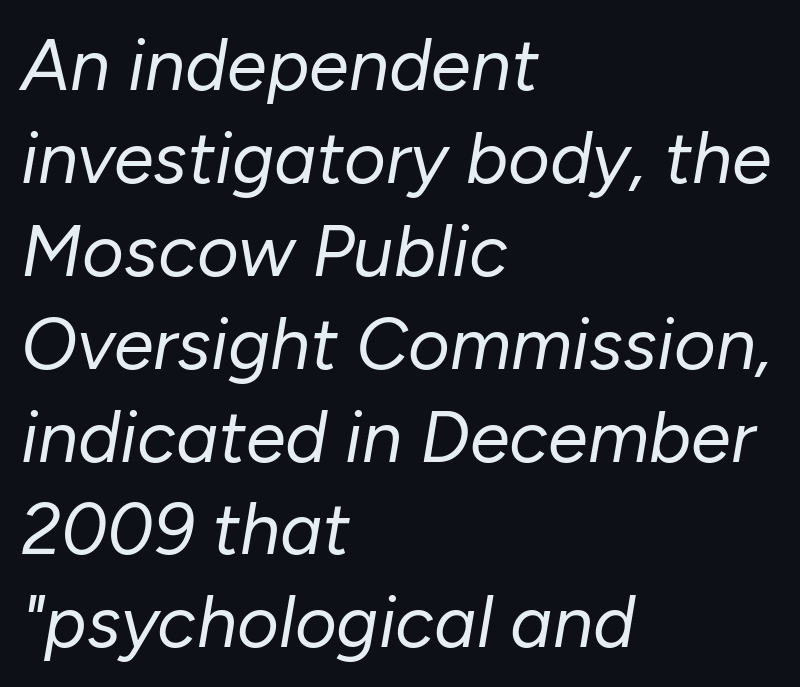
The image shows 72 px regular-weight type, italic (leaning right); set left-aligned, normal line spacing (1.29x), normal letter spacing, not underlined; low stroke contrast and a medium x-height.
